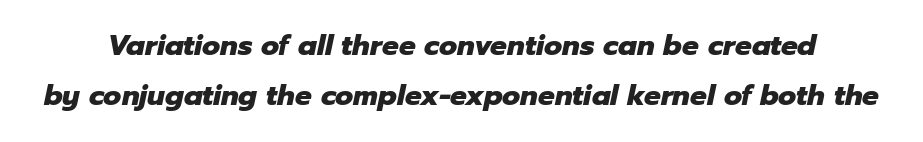
Tall strokes in this sample are angled rather than plumb. Here the designer chose a conventional face with non-uniform glyph widths. Students, note that the glyphs here touch the page at normal intervals. The glyphs are unaccompanied by any horizontal stroke below them. Students, this is bold: see how much ink each stroke carries.
